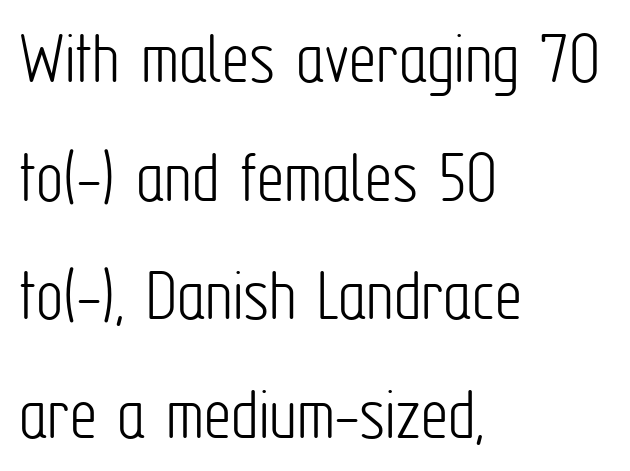
Weight: regular or lighter. Is the block centered? No — it sits flush against the left margin. This sample uses a sans-serif face. Unlike italic type, these characters show no tilt at all. Nobody touched the tracking dial on this one. Do the characters align in a grid? No, the font is proportional.
